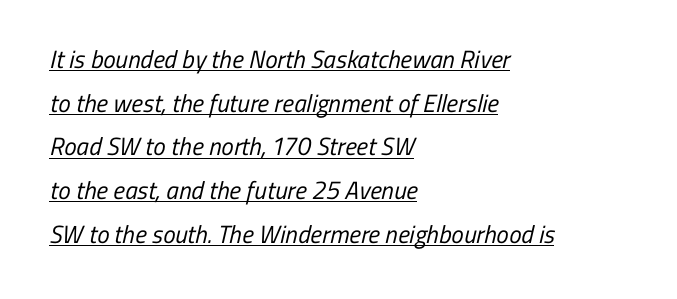
The image shows 25 px text type; set left-aligned, line spacing 1.75x, normal letter spacing, underlined.
